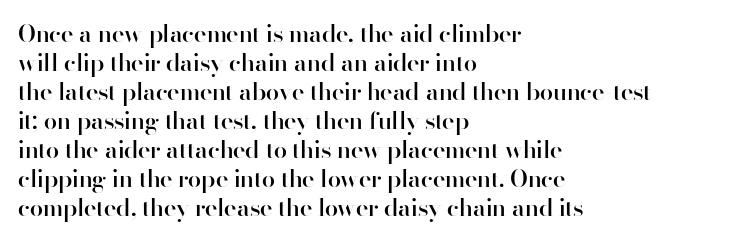
A fair bit of extra ink — the face is semibold, not bold. Reading down the block, your eye returns to a fixed left position each line. Style check: upright. Compared with typical body copy, the letter spacing here is the same. The passage shown is not underscored anywhere.
